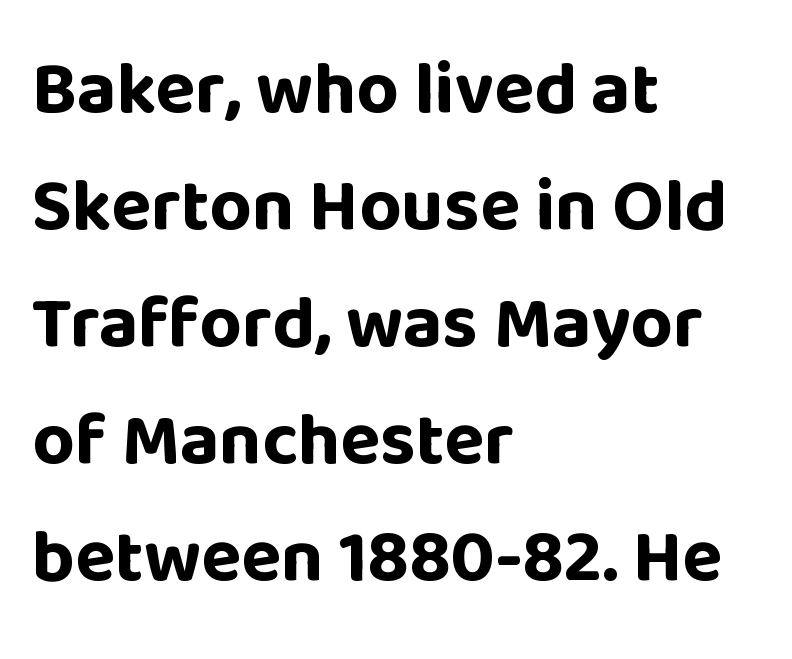
The image shows 74 px bold sans-serif type, upright; set left-aligned, normal line spacing (1.58x), normal letter spacing, not underlined; low stroke contrast and a large x-height.
